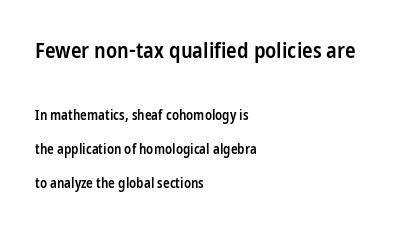
These two chunks differ in scale, with the top chunk taking the larger measure. Any mark beneath the type? The region is blank. Ordinary non-slanted type is in use. There is no visible air inserted between adjacent glyphs.
